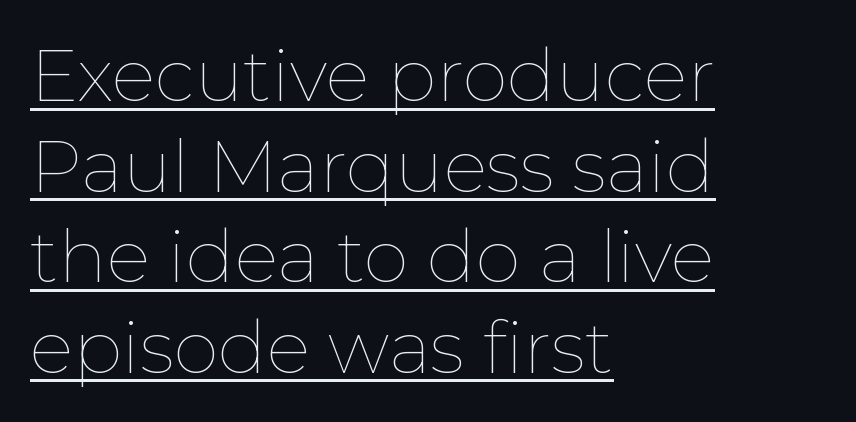
The image shows 73 px thin type, upright; set left-aligned, line spacing 1.24x, normal letter spacing, underlined; low stroke contrast and a medium x-height.
